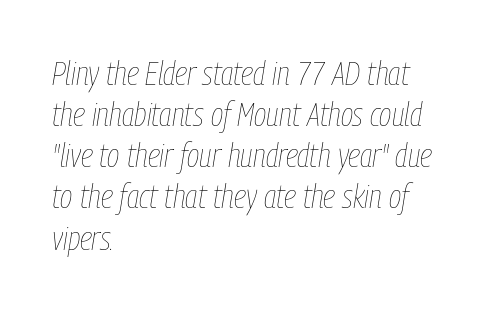
The passage is arranged the way most books set body copy — flush left. Nothing unusual about the tracking: characters are spaced as the font intends. The cut favours lightness, reaching ordinary text weight at its darkest. Any mark beneath the type? The region is blank. Notice how the stems are inclined rather than vertical — that's the hallmark of italics.
